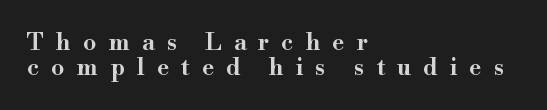
These lines stack with their left ends in a neat column. Leading: reduced. Beneath every word, the page is bare. Tall strokes in this sample are plumb rather than angled.
